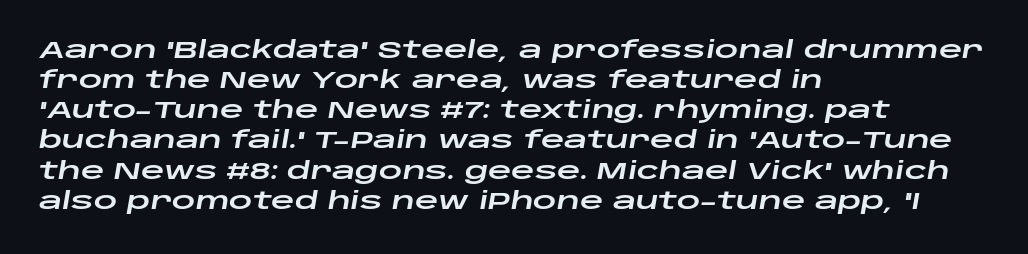
{"italic": "yes", "lean": "right", "slant_degrees": 10, "underline": "no", "align": "left", "line_spacing": "normal", "line_spacing_ratio": 1.31, "letter_spacing": "normal", "letter_spacing_em": 0.0, "glyph_px": 23}
